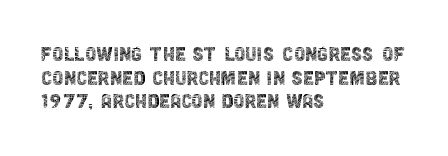
{"italic": "no", "bold": "no", "underline": "no", "align": "left", "line_spacing": "tight", "line_spacing_ratio": 0.95, "letter_spacing": "normal", "letter_spacing_em": 0.0, "glyph_px": 25}
